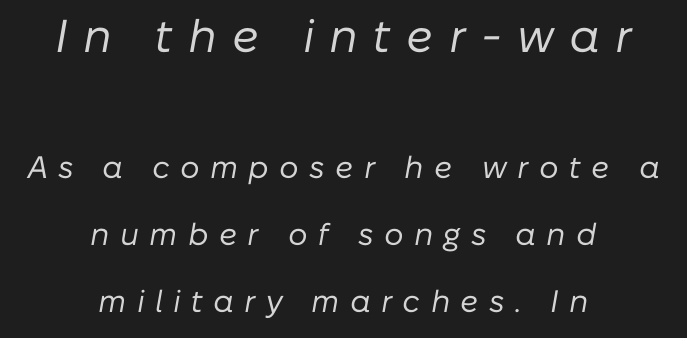
The image shows 46 px regular-weight type, italic (leaning right); set centered, loose line spacing (2.17x), unusually wide letter spacing (+0.33 em), not underlined; the first (top) block is 1.48x larger; low stroke contrast and a medium x-height.
